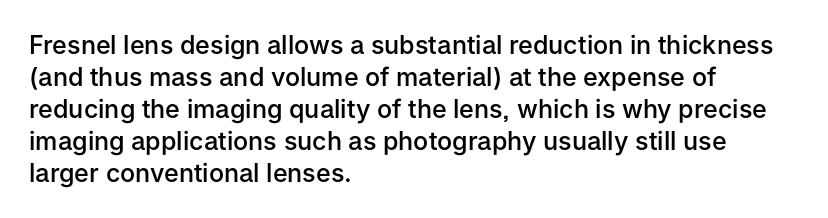
Q: Is the text bold? A: Semi-bold.
Q: Is the text italic (slanted)? A: No, it is upright.
Q: Is the text underlined? A: No.
Q: How is the paragraph aligned? A: Left-aligned.
Q: Is the spacing between letters normal or unusually wide? A: Normal.
Q: Is the spacing between lines tight, normal or loose? A: Normal.
